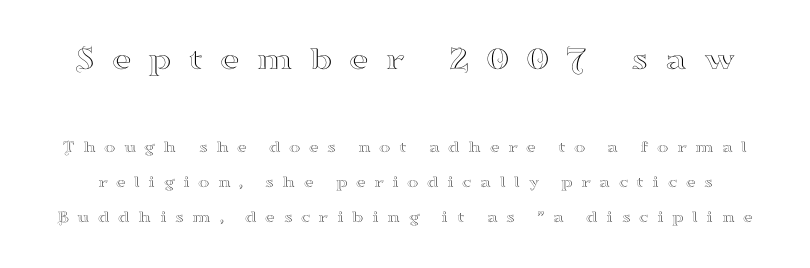
Q: Is the text italic (slanted)? A: No, it is upright.
Q: Is the typeface a serif or a sans-serif typeface? A: Serif.
Q: Is the text underlined? A: No.
Q: Is the spacing between letters normal or unusually wide? A: Unusually wide.
Q: Is the spacing between lines tight, normal or loose? A: Loose.
Q: Which block of text is set in a larger size, the first (top) or the second (bottom)? A: The first (top) one.
Q: Width (condensed, normal, or wide)? A: Wide.
Q: Stroke contrast? A: High.
Q: x-height? A: Small.
Q: Monospaced? A: No.
